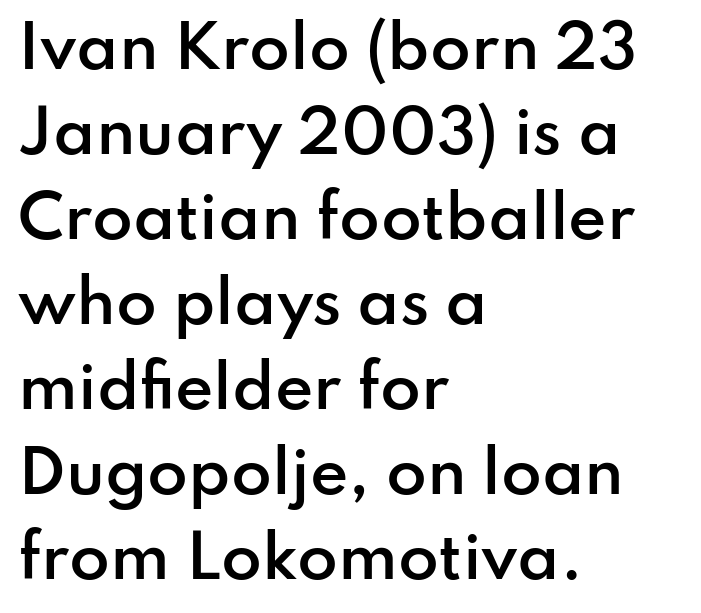
Q: Is the text bold? A: Semi-bold.
Q: Is the text italic (slanted)? A: No, it is upright.
Q: Is the typeface a serif or a sans-serif typeface? A: Sans-serif.
Q: Is the text underlined? A: No.
Q: How is the paragraph aligned? A: Left-aligned.
Q: Is the spacing between letters normal or unusually wide? A: Normal.
Q: Is the spacing between lines tight, normal or loose? A: Normal.
Q: Width (condensed, normal, or wide)? A: Normal.
Q: Stroke contrast? A: Low.
Q: x-height? A: Small.
Q: Monospaced? A: No.
